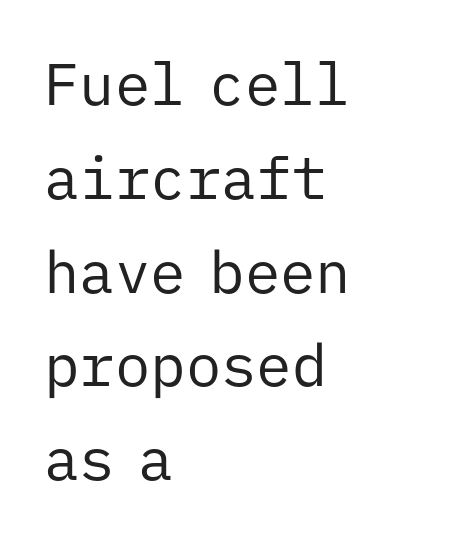
Q: Is the text bold? A: No.
Q: Is the text italic (slanted)? A: No, it is upright.
Q: Is the typeface a serif or a sans-serif typeface? A: Sans-serif.
Q: Is the text underlined? A: No.
Q: How is the paragraph aligned? A: Left-aligned.
Q: Is the spacing between letters normal or unusually wide? A: Normal.
Q: Is the spacing between lines tight, normal or loose? A: Normal.
Q: Width (condensed, normal, or wide)? A: Normal.
Q: Stroke contrast? A: Low.
Q: x-height? A: Medium.
Q: Monospaced? A: Yes.
